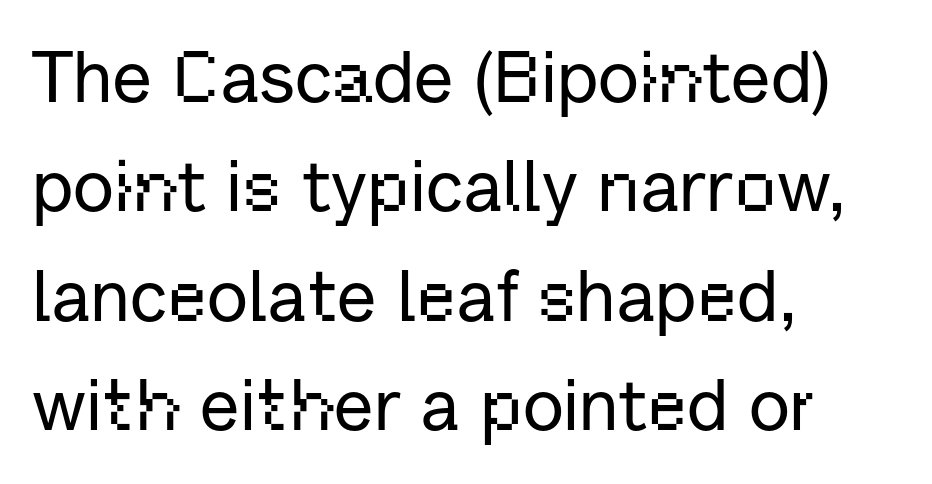
{"serif": "no", "italic": "no", "width": "normal", "stroke_contrast": "low", "x_height": "medium", "monospaced": "no", "underline": "no", "align": "left", "line_spacing": "normal", "line_spacing_ratio": 1.52, "letter_spacing": "normal", "letter_spacing_em": 0.0, "glyph_px": 72}
